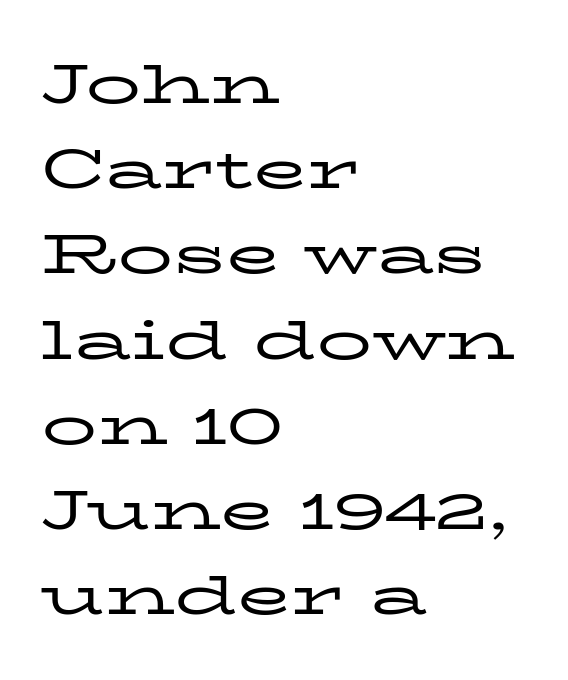
The image shows 55 px regular-weight, wide serif type, upright; set left-aligned, normal line spacing (1.55x), normal letter spacing, not underlined; low stroke contrast and a medium x-height.
